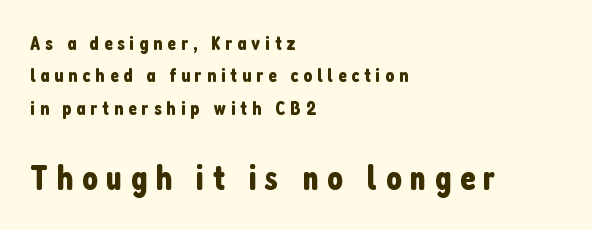
Words appear elongated and porous because spacing is wide. Looks like regular typesetting: each glyph gets only the width it needs. The space directly below the letters is spotless. This rendering uses left alignment, leaving the right contour irregular. Is there much room between lines? A standard amount, neither cramped nor airy. In terms of letterform style, serifs are entirely absent.
